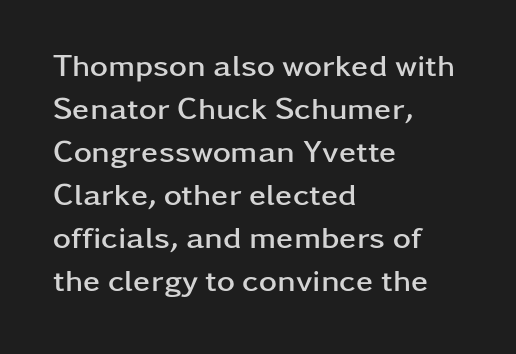
The image shows 31 px semibold, wide sans-serif type, upright; set left-aligned, normal line spacing (1.39x), normal letter spacing, not underlined; low stroke contrast and a medium x-height.
